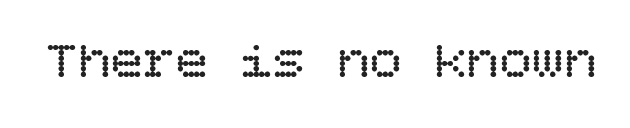
Q: Is the text bold? A: No.
Q: Is the text italic (slanted)? A: No, it is upright.
Q: Is the text underlined? A: No.
Q: Is the spacing between letters normal or unusually wide? A: Normal.
Q: Width (condensed, normal, or wide)? A: Normal.
Q: Stroke contrast? A: Low.
Q: x-height? A: Large.
